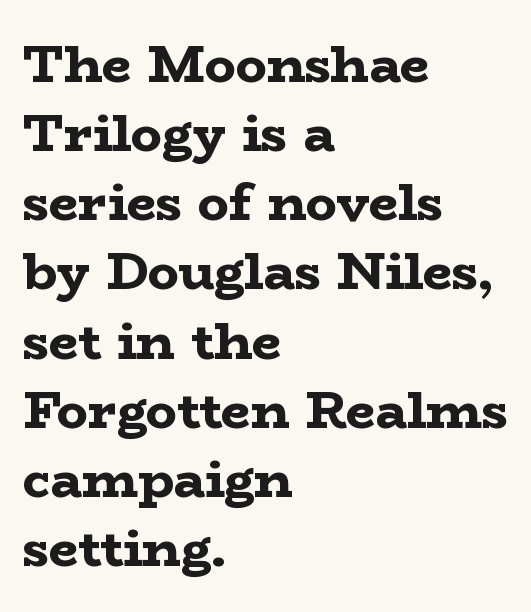
Q: Is the text bold? A: Yes.
Q: Is the text italic (slanted)? A: No, it is upright.
Q: Is the typeface a serif or a sans-serif typeface? A: Serif.
Q: Is the text underlined? A: No.
Q: How is the paragraph aligned? A: Left-aligned.
Q: Is the spacing between letters normal or unusually wide? A: Normal.
Q: Is the spacing between lines tight, normal or loose? A: Normal.
Q: Width (condensed, normal, or wide)? A: Wide.
Q: Stroke contrast? A: Low.
Q: x-height? A: Medium.
Q: Monospaced? A: No.
